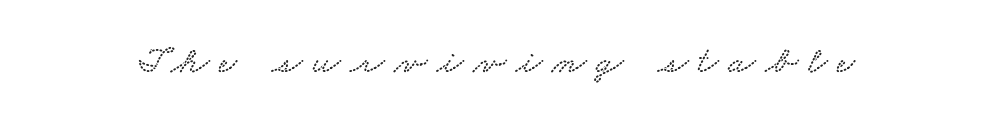
The letters advance in unequal steps, a hallmark of proportional type. Letter spacing: wide. The foot of each line stays bare and open. Stroke terminals: seriffed.
